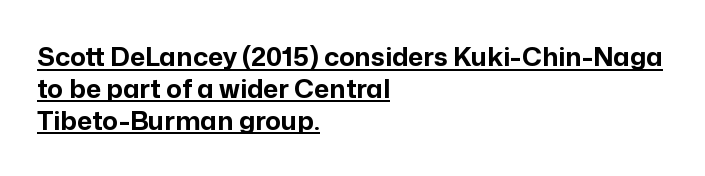
The words here are underlined. Italic: no, the glyphs are upright roman. Caption: multi-line text, flush left, ragged right. Notice how thick the strokes are: this is what a full bold looks like. Standard letterfit; no display-style spreading of the glyphs.
